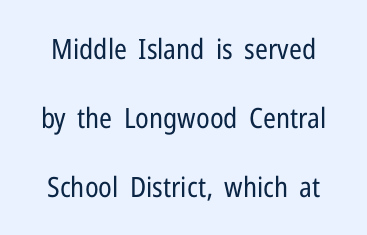
Q: Is the text bold? A: No.
Q: Is the text italic (slanted)? A: No, it is upright.
Q: Is the typeface a serif or a sans-serif typeface? A: Sans-serif.
Q: Is the text underlined? A: No.
Q: Is the spacing between letters normal or unusually wide? A: Normal.
Q: Is the spacing between lines tight, normal or loose? A: Loose.
Q: Width (condensed, normal, or wide)? A: Condensed.
Q: Stroke contrast? A: Low.
Q: x-height? A: Medium.
Q: Monospaced? A: No.
